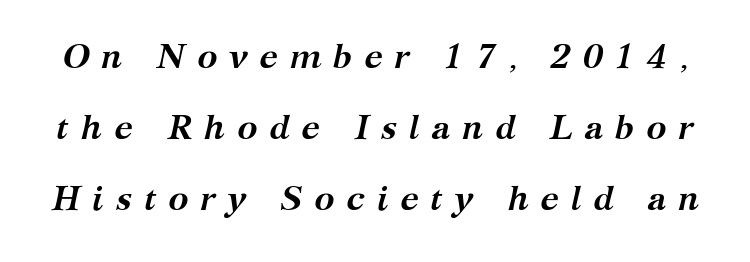
{"serif": "yes", "italic": "yes", "lean": "right", "slant_degrees": 12, "bold": "yes", "weight": "semibold", "width": "normal", "stroke_contrast": "medium", "x_height": "medium", "monospaced": "no", "underline": "no", "line_spacing": "loose", "line_spacing_ratio": 2.09, "letter_spacing": "wide", "letter_spacing_em": 0.34, "glyph_px": 34}
